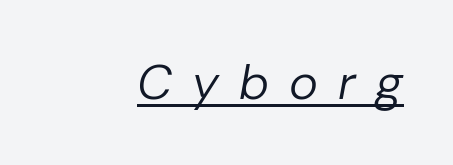
The image shows 49 px regular-weight type, italic (leaning right); set unusually wide letter spacing (+0.41 em), underlined; low stroke contrast and a medium x-height.
